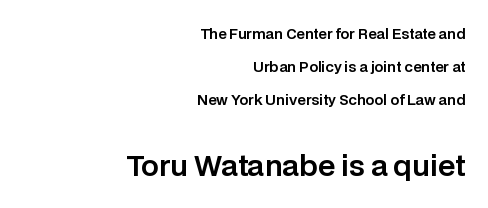
Q: Is the text italic (slanted)? A: No, it is upright.
Q: Is the typeface a serif or a sans-serif typeface? A: Sans-serif.
Q: Is the text underlined? A: No.
Q: How is the paragraph aligned? A: Right-aligned.
Q: Is the spacing between letters normal or unusually wide? A: Normal.
Q: Is the spacing between lines tight, normal or loose? A: Loose.
Q: Which block of text is set in a larger size, the first (top) or the second (bottom)? A: The second (bottom) one.
Q: Width (condensed, normal, or wide)? A: Normal.
Q: Stroke contrast? A: Low.
Q: x-height? A: Large.
Q: Monospaced? A: No.
